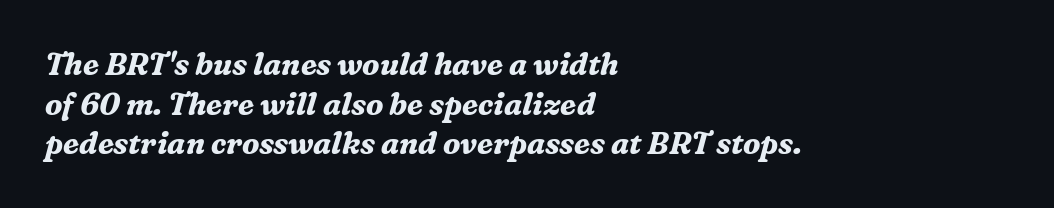
Q: Is the text bold? A: Yes.
Q: Is the text italic (slanted)? A: Yes, it leans right by about 16 degrees.
Q: Is the typeface a serif or a sans-serif typeface? A: Serif.
Q: Is the text underlined? A: No.
Q: How is the paragraph aligned? A: Left-aligned.
Q: Is the spacing between letters normal or unusually wide? A: Normal.
Q: Is the spacing between lines tight, normal or loose? A: Normal.
Q: Width (condensed, normal, or wide)? A: Normal.
Q: Stroke contrast? A: Medium.
Q: x-height? A: Medium.
Q: Monospaced? A: No.
